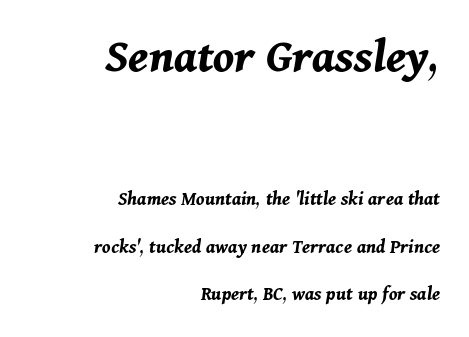
The image shows 50 px bold type, italic (leaning right); set right-aligned, loose line spacing (2.38x), normal letter spacing, not underlined; the first (top) block is 2.5x larger; medium stroke contrast and a medium x-height.
